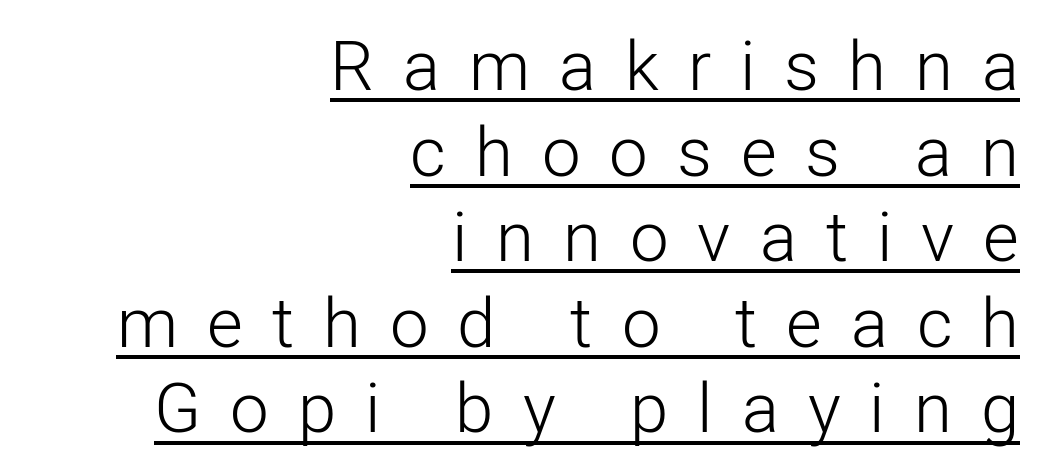
Q: Is the text bold? A: No.
Q: Is the text italic (slanted)? A: No, it is upright.
Q: Is the typeface a serif or a sans-serif typeface? A: Sans-serif.
Q: Is the text underlined? A: Yes.
Q: How is the paragraph aligned? A: Right-aligned.
Q: Is the spacing between letters normal or unusually wide? A: Unusually wide.
Q: Width (condensed, normal, or wide)? A: Normal.
Q: Stroke contrast? A: Low.
Q: x-height? A: Medium.
Q: Monospaced? A: No.
